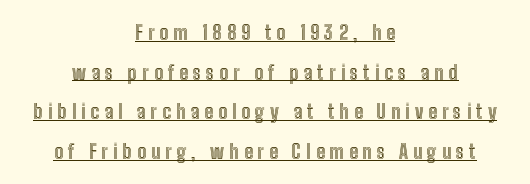
Q: Is the text italic (slanted)? A: No, it is upright.
Q: Is the text underlined? A: Yes.
Q: How is the paragraph aligned? A: Centered.
Q: Is the spacing between letters normal or unusually wide? A: Unusually wide.
Q: Is the spacing between lines tight, normal or loose? A: Loose.
